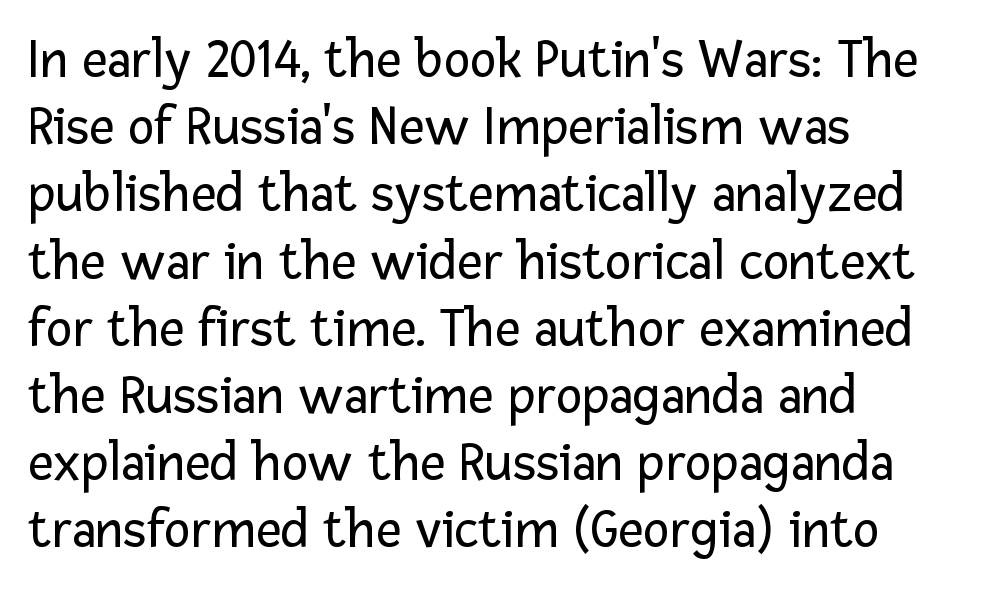
The image shows 56 px regular-weight sans-serif type, upright; set left-aligned, line spacing 1.2x, normal letter spacing, not underlined; low stroke contrast and a medium x-height.
